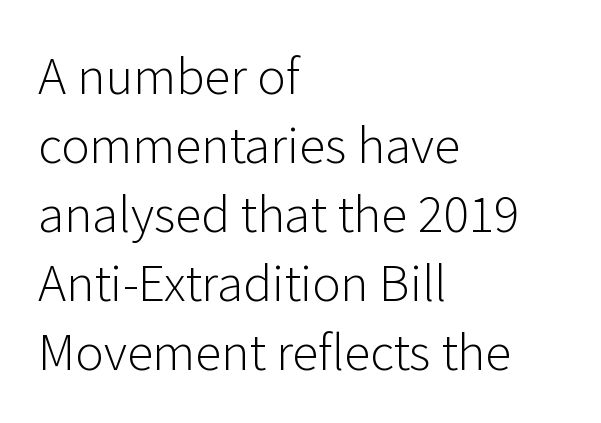
{"serif": "no", "italic": "no", "bold": "no", "weight": "light", "width": "normal", "stroke_contrast": "low", "x_height": "medium", "monospaced": "no", "underline": "no", "align": "left", "line_spacing": "normal", "line_spacing_ratio": 1.44, "letter_spacing": "normal", "letter_spacing_em": 0.0, "glyph_px": 48}
